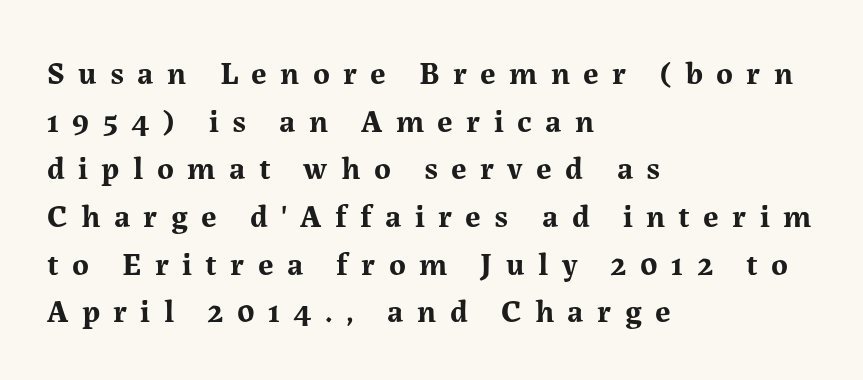
{"serif": "yes", "italic": "no", "bold": "yes", "weight": "bold", "width": "normal", "stroke_contrast": "medium", "x_height": "medium", "monospaced": "no", "underline": "no", "align": "left", "line_spacing": "normal", "line_spacing_ratio": 1.49, "letter_spacing": "wide", "letter_spacing_em": 0.42, "glyph_px": 32}
